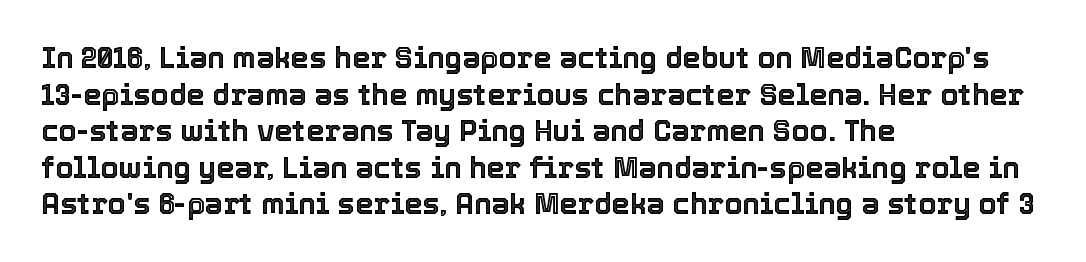
Vertically, the passage feels balanced, rows spaced as you'd expect. Honestly, there is no underline to notice here at all. The horizontal fit of the characters is conventional and even. Horizontally, the lines are justified to the leading edge only.
